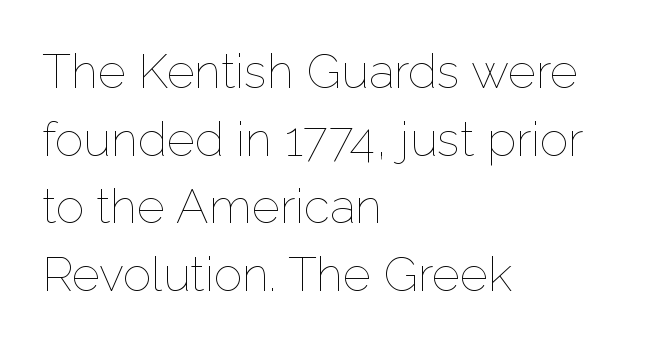
Q: Is the text bold? A: No.
Q: Is the text italic (slanted)? A: No, it is upright.
Q: Is the text underlined? A: No.
Q: How is the paragraph aligned? A: Left-aligned.
Q: Is the spacing between letters normal or unusually wide? A: Normal.
Q: Is the spacing between lines tight, normal or loose? A: Normal.
Q: Width (condensed, normal, or wide)? A: Normal.
Q: Stroke contrast? A: Low.
Q: x-height? A: Medium.
Q: Monospaced? A: No.
